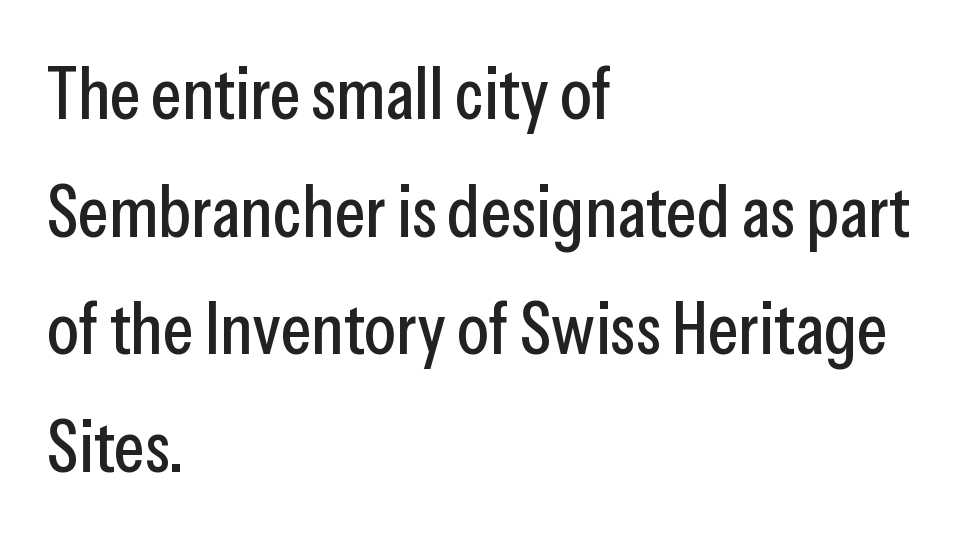
Q: Is the text italic (slanted)? A: No, it is upright.
Q: Is the typeface a serif or a sans-serif typeface? A: Sans-serif.
Q: Is the text underlined? A: No.
Q: How is the paragraph aligned? A: Left-aligned.
Q: Is the spacing between letters normal or unusually wide? A: Normal.
Q: Is the spacing between lines tight, normal or loose? A: Normal.
Q: Width (condensed, normal, or wide)? A: Condensed.
Q: Stroke contrast? A: Low.
Q: x-height? A: Medium.
Q: Monospaced? A: No.
